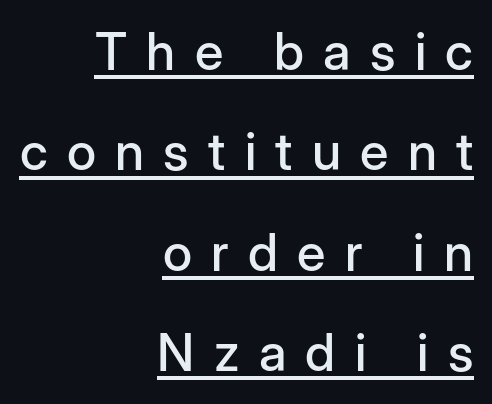
Is this a fixed-width face? No — the glyphs have proportional, varying widths. Horizontal alignment here is rightward, an uncommon choice for prose. Looks like someone drew a line under every word here. Words appear elongated and porous because spacing is wide. You can tell from the bare stems that sans-serif type was used.
